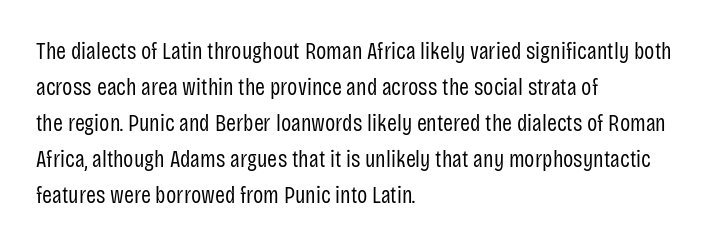
{"italic": "no", "bold": "no", "underline": "no", "align": "left", "line_spacing": "normal", "line_spacing_ratio": 1.5, "letter_spacing": "normal", "letter_spacing_em": 0.0, "glyph_px": 24}
